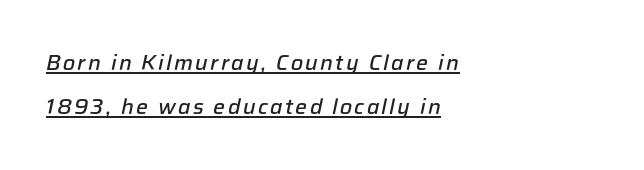
Horizontal bands of white between lines are thick stripes. A baseline rule has been typeset under these characters. Characters are canted at an angle relative to the baseline's perpendicular. The typesetter chose a ragged-right arrangement here. Firm but not heavy-handed strokes: this text is semibold.
